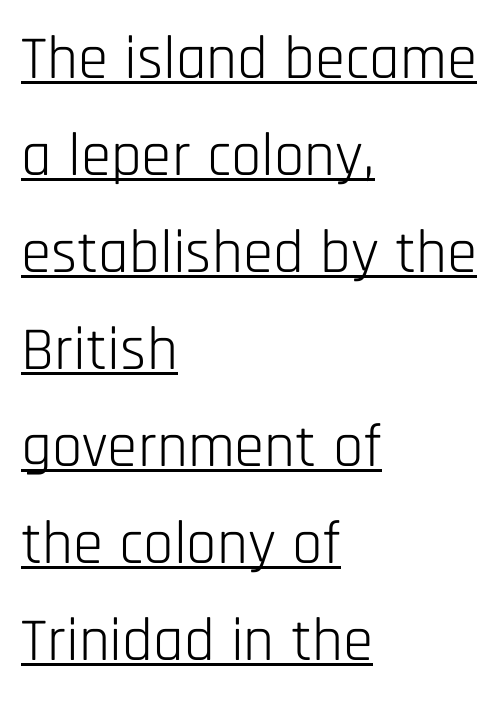
Weight class: somewhere from thin through regular. In terms of letterform style, serifs are entirely absent. A continuous stroke trails under the words, as in a hyperlink. The typesetter chose a ragged-right arrangement here. Default kerning and tracking; the words read as compact shapes.
